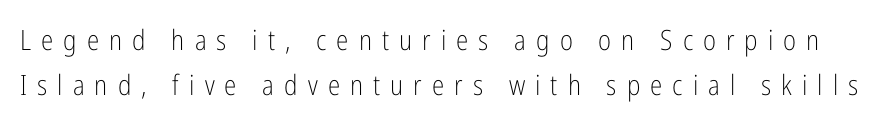
The image shows 28 px light, condensed sans-serif type, upright; set normal line spacing (1.6x), unusually wide letter spacing (+0.36 em), not underlined; low stroke contrast and a medium x-height.
